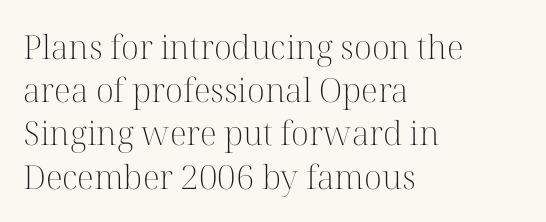
{"serif": "yes", "italic": "no", "bold": "no", "weight": "light", "width": "normal", "stroke_contrast": "high", "x_height": "medium", "monospaced": "no", "underline": "no", "align": "left", "line_spacing": "normal", "line_spacing_ratio": 1.31, "letter_spacing": "normal", "letter_spacing_em": 0.0, "glyph_px": 33}
